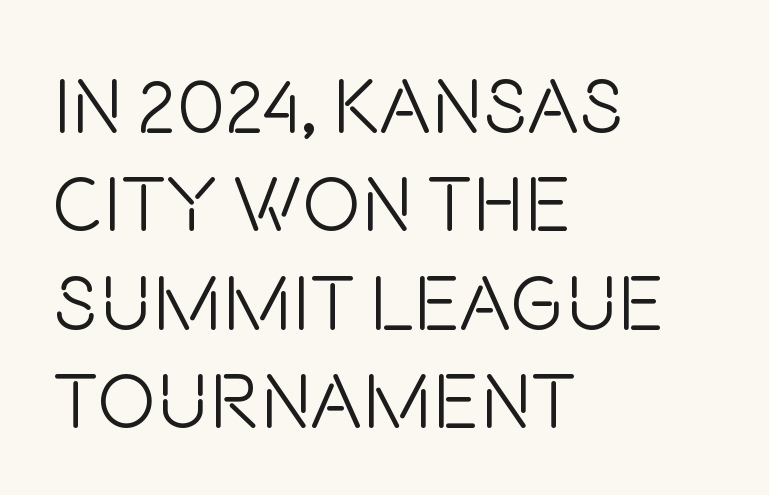
Q: Is the text bold? A: No.
Q: Is the text italic (slanted)? A: No, it is upright.
Q: Is the typeface a serif or a sans-serif typeface? A: Sans-serif.
Q: Is the text underlined? A: No.
Q: How is the paragraph aligned? A: Left-aligned.
Q: Is the spacing between letters normal or unusually wide? A: Normal.
Q: Is the spacing between lines tight, normal or loose? A: Normal.
Q: Width (condensed, normal, or wide)? A: Condensed.
Q: Stroke contrast? A: Low.
Q: x-height? A: Large.
Q: Monospaced? A: No.
